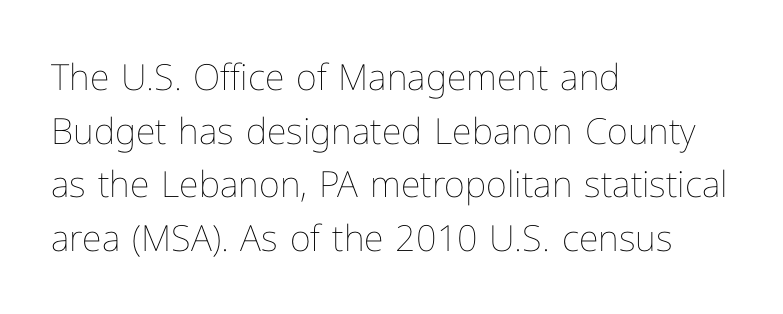
{"italic": "no", "bold": "no", "weight": "thin", "width": "normal", "stroke_contrast": "low", "x_height": "medium", "monospaced": "no", "underline": "no", "align": "left", "line_spacing": "normal", "line_spacing_ratio": 1.49, "letter_spacing": "normal", "letter_spacing_em": 0.0, "glyph_px": 36}
